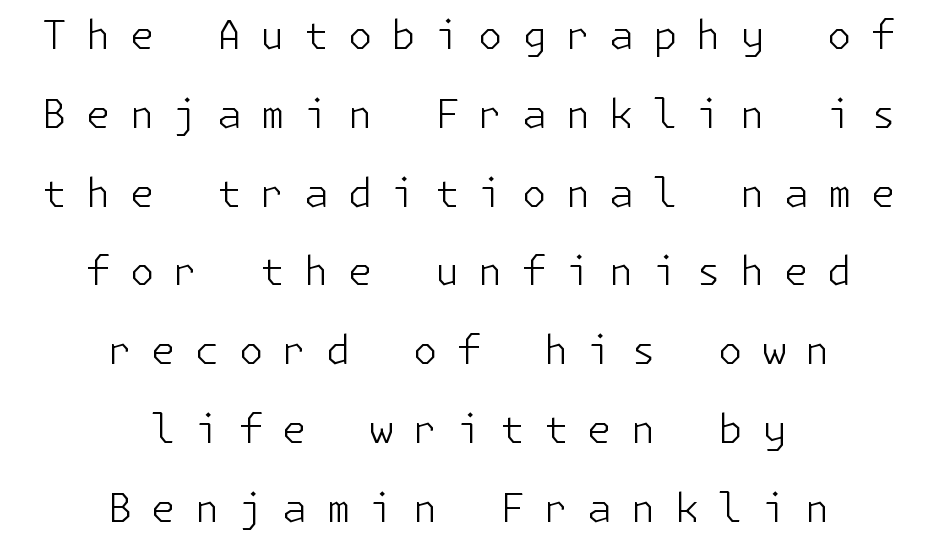
Q: Is the text bold? A: No.
Q: Is the text italic (slanted)? A: No, it is upright.
Q: Is the typeface a serif or a sans-serif typeface? A: Sans-serif.
Q: Is the text underlined? A: No.
Q: How is the paragraph aligned? A: Centered.
Q: Is the spacing between letters normal or unusually wide? A: Unusually wide.
Q: Is the spacing between lines tight, normal or loose? A: Loose.
Q: Width (condensed, normal, or wide)? A: Normal.
Q: Stroke contrast? A: Low.
Q: x-height? A: Medium.
